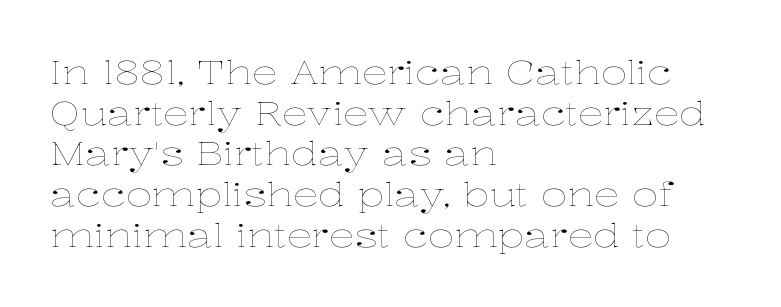
The image shows 32 px thin, wide type, upright; set left-aligned, normal line spacing (1.27x), normal letter spacing, not underlined; low stroke contrast and a medium x-height.
